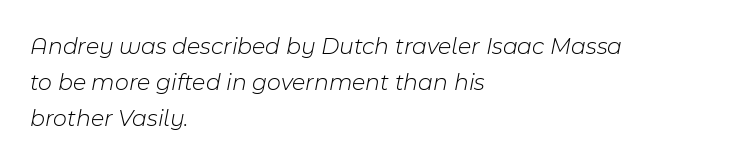
{"italic": "yes", "lean": "right", "slant_degrees": 11, "bold": "no", "underline": "no", "align": "left", "line_spacing": "normal", "line_spacing_ratio": 1.51, "letter_spacing": "normal", "letter_spacing_em": 0.0, "glyph_px": 24}
